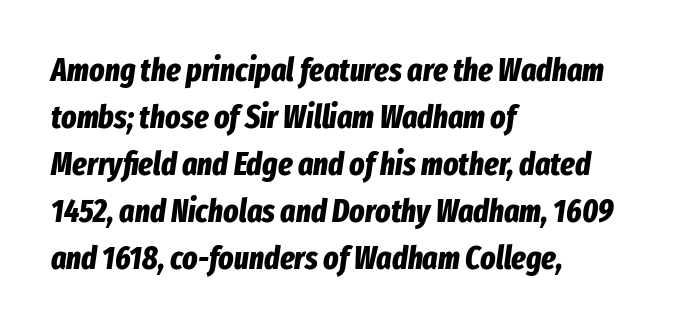
{"italic": "yes", "lean": "right", "slant_degrees": 8, "bold": "yes", "weight": "bold", "width": "condensed", "stroke_contrast": "low", "x_height": "medium", "monospaced": "no", "underline": "no", "align": "left", "line_spacing": "normal", "line_spacing_ratio": 1.47, "letter_spacing": "normal", "letter_spacing_em": 0.0, "glyph_px": 32}
